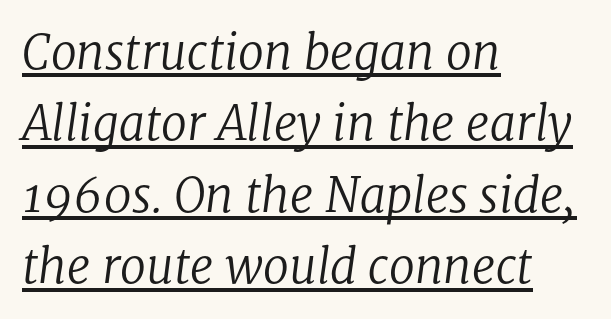
Notice how the stems are inclined rather than vertical — that's the hallmark of italics. This is underlined copy, the kind a proofreader might mark for attention. This sample has the flowing, uneven cadence of proportional lettering. Leading matches the norm, producing a regular column. Students, note that the glyphs here touch the page at normal intervals. Type style note: has serifs.
